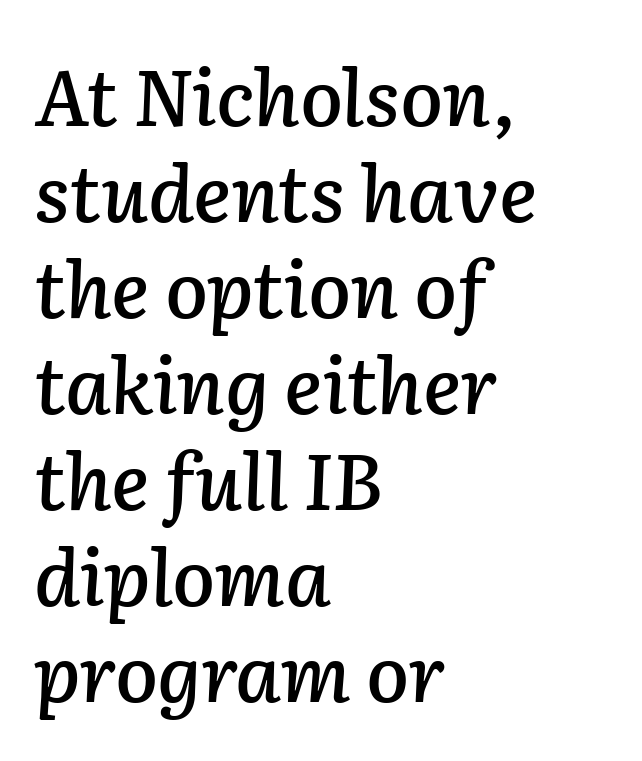
{"italic": "yes", "lean": "right", "slant_degrees": 2, "width": "normal", "stroke_contrast": "low", "x_height": "medium", "monospaced": "no", "underline": "no", "align": "left", "line_spacing_ratio": 1.23, "letter_spacing": "normal", "letter_spacing_em": 0.0, "glyph_px": 78}
